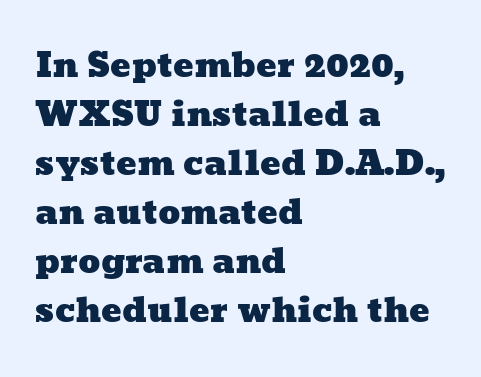
The horizontal fit of the characters is conventional and even. Looks like regular typesetting: each glyph gets only the width it needs. The typesetter chose a ragged-right arrangement here. Honestly, the row spacing looks completely unremarkable.
